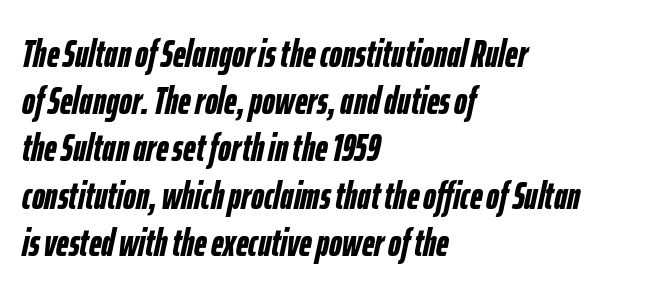
Tracking value appears to be zero — textbook default spacing. Typeset ragged right — the left edge is the straight one. The strip under each line holds only bare page. Italic: yes, the glyphs are oblique. This sample has the flowing, uneven cadence of proportional lettering.
